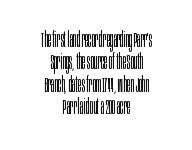
The image shows 21 px text type, upright; set centered, tight line spacing (1.06x), normal letter spacing, not underlined.
